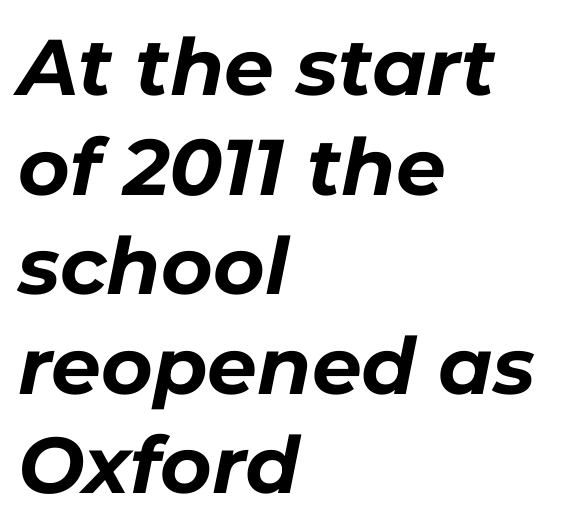
Q: Is the text bold? A: Yes.
Q: Is the text italic (slanted)? A: Yes, it leans right by about 11 degrees.
Q: Is the text underlined? A: No.
Q: How is the paragraph aligned? A: Left-aligned.
Q: Is the spacing between letters normal or unusually wide? A: Normal.
Q: Is the spacing between lines tight, normal or loose? A: Normal.
Q: Width (condensed, normal, or wide)? A: Normal.
Q: Stroke contrast? A: Low.
Q: x-height? A: Medium.
Q: Monospaced? A: No.
